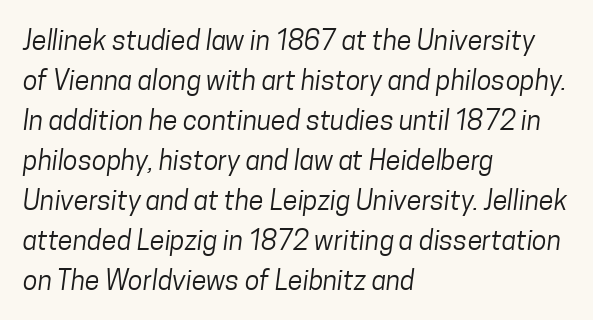
{"bold": "no", "underline": "no", "align": "left", "line_spacing": "normal", "line_spacing_ratio": 1.48, "letter_spacing": "normal", "letter_spacing_em": 0.0, "glyph_px": 27}
